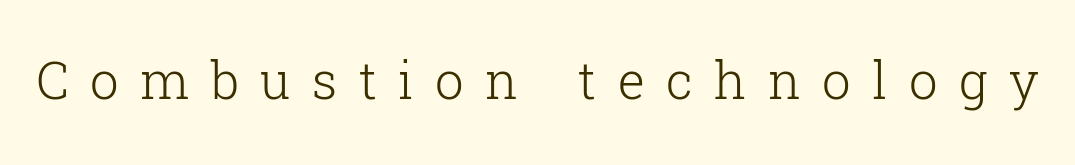
The image shows 51 px light serif type, upright; set unusually wide letter spacing (+0.42 em), not underlined; low stroke contrast and a medium x-height.
